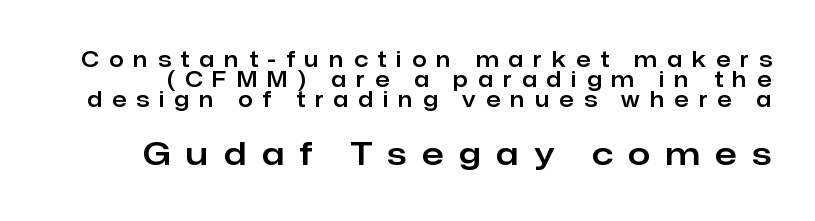
This is roman type, the default non-slanted kind. What's the leading like? Squeezed, with rows nearly overlapping. Between these two stacked blocks, the lower one wins on size. A typesetter would call this proportional, since set widths differ per character.
